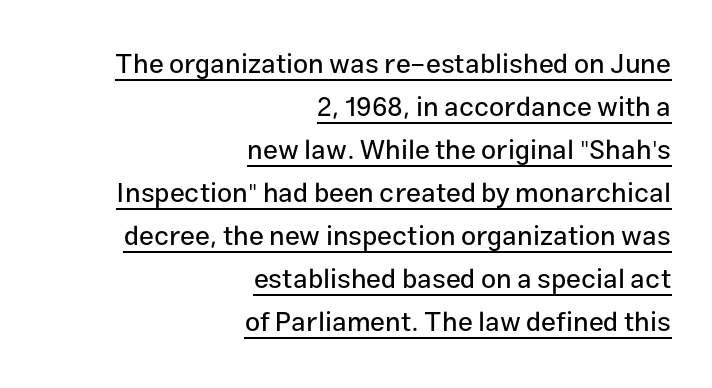
Q: Is the text italic (slanted)? A: No, it is upright.
Q: Is the text underlined? A: Yes.
Q: How is the paragraph aligned? A: Right-aligned.
Q: Is the spacing between letters normal or unusually wide? A: Normal.
Q: Is the spacing between lines tight, normal or loose? A: Normal.
